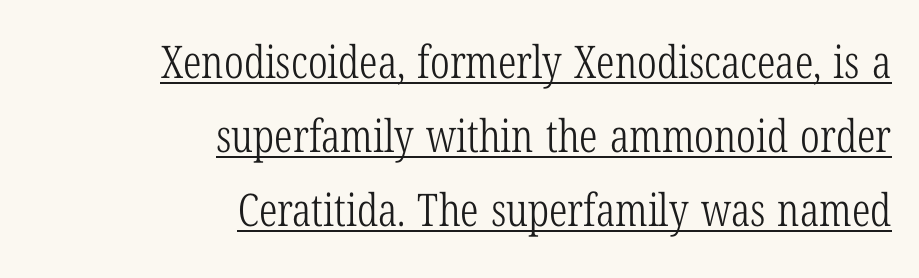
Q: Is the text bold? A: No.
Q: Is the text italic (slanted)? A: No, it is upright.
Q: Is the typeface a serif or a sans-serif typeface? A: Serif.
Q: Is the text underlined? A: Yes.
Q: How is the paragraph aligned? A: Right-aligned.
Q: Is the spacing between letters normal or unusually wide? A: Normal.
Q: Is the spacing between lines tight, normal or loose? A: Normal.
Q: Width (condensed, normal, or wide)? A: Condensed.
Q: Stroke contrast? A: Low.
Q: x-height? A: Medium.
Q: Monospaced? A: No.
